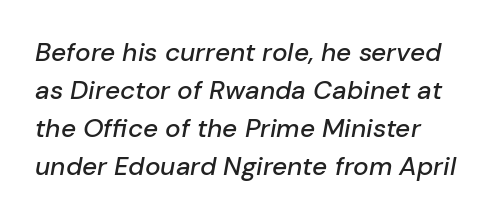
Compared with typical paragraphs, the rows here are spaced about the same. The face used here is rendered with its standard letterfit. Honestly, there is no underline to notice here at all. It's the slanting kind of type.
